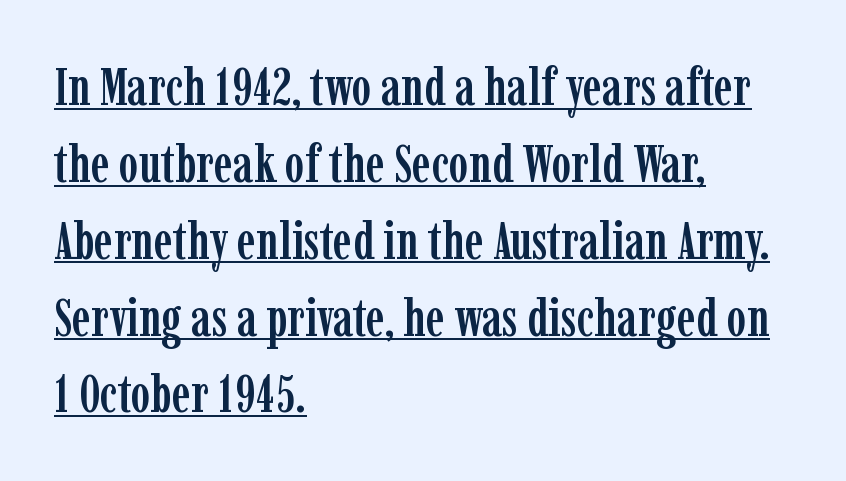
The face used here is rendered with its standard letterfit. These lines sit exactly where default settings would place them. Line beginnings align vertically; line endings do not. A rule runs beneath these lines of type. Posture: straight, roman, zero tilt.
